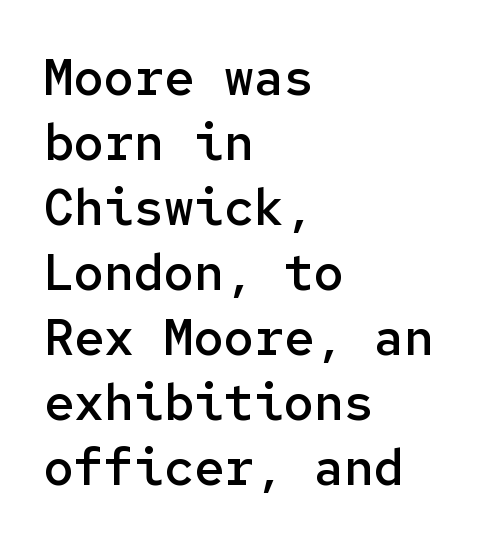
{"serif": "no", "italic": "no", "bold": "semi", "weight": "semibold", "width": "normal", "stroke_contrast": "low", "x_height": "medium", "monospaced": "yes", "underline": "no", "align": "left", "line_spacing": "normal", "line_spacing_ratio": 1.3, "letter_spacing": "normal", "letter_spacing_em": 0.0, "glyph_px": 50}
